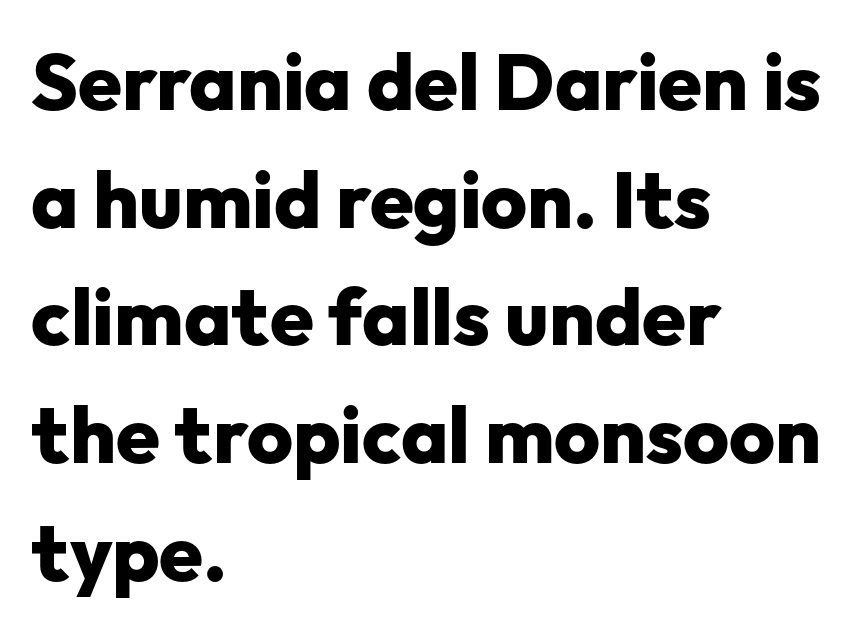
Q: Is the text bold? A: Yes.
Q: Is the text italic (slanted)? A: No, it is upright.
Q: Is the typeface a serif or a sans-serif typeface? A: Sans-serif.
Q: Is the text underlined? A: No.
Q: How is the paragraph aligned? A: Left-aligned.
Q: Is the spacing between letters normal or unusually wide? A: Normal.
Q: Is the spacing between lines tight, normal or loose? A: Normal.
Q: Width (condensed, normal, or wide)? A: Normal.
Q: Stroke contrast? A: Low.
Q: x-height? A: Medium.
Q: Monospaced? A: No.
